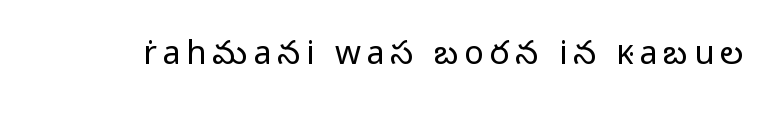
{"serif": "no", "italic": "no", "bold": "no", "weight": "light", "width": "normal", "stroke_contrast": "low", "x_height": "medium", "monospaced": "no", "underline": "no", "glyph_px": 33}
